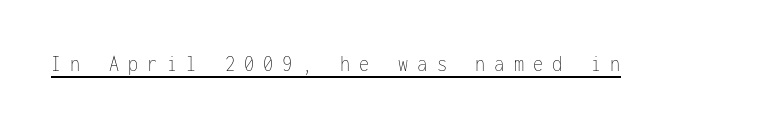
Q: Is the text bold? A: No.
Q: Is the text italic (slanted)? A: No, it is upright.
Q: Is the text underlined? A: Yes.
Q: Is the spacing between letters normal or unusually wide? A: Unusually wide.
